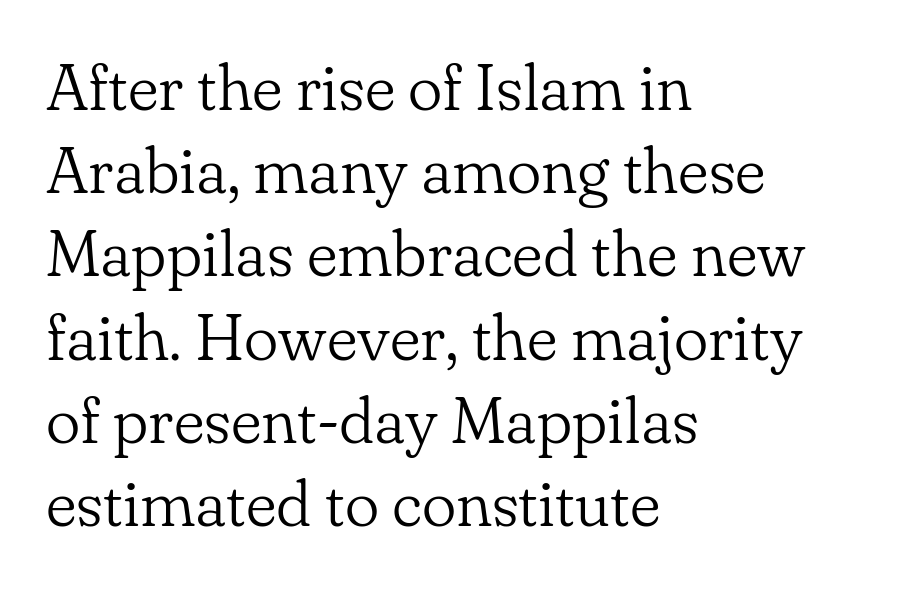
{"serif": "yes", "italic": "no", "bold": "no", "weight": "light", "width": "normal", "stroke_contrast": "low", "x_height": "small", "monospaced": "no", "underline": "no", "align": "left", "line_spacing": "normal", "line_spacing_ratio": 1.28, "letter_spacing": "normal", "letter_spacing_em": 0.0, "glyph_px": 65}
